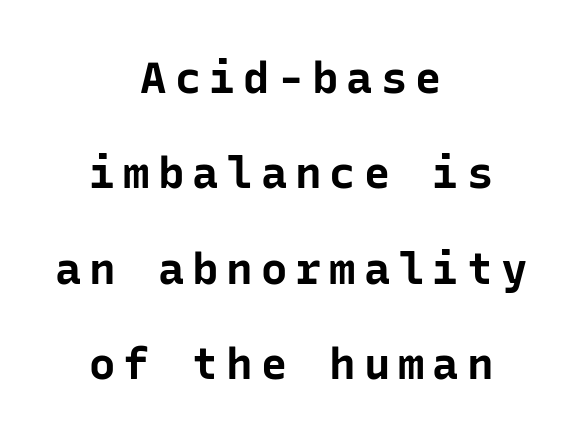
The image shows 44 px bold sans-serif type, upright, monospaced; set centered, loose line spacing (2.17x), not underlined; low stroke contrast and a medium x-height.
